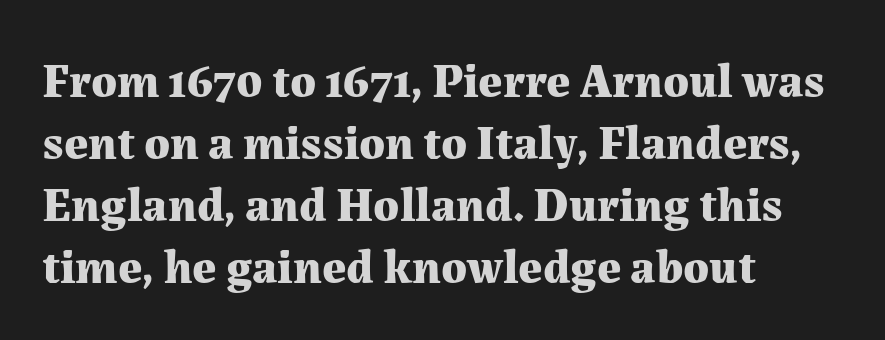
{"serif": "yes", "italic": "no", "bold": "yes", "weight": "bold", "width": "normal", "stroke_contrast": "medium", "x_height": "medium", "monospaced": "no", "underline": "no", "align": "left", "line_spacing": "normal", "line_spacing_ratio": 1.29, "letter_spacing": "normal", "letter_spacing_em": 0.0, "glyph_px": 48}
